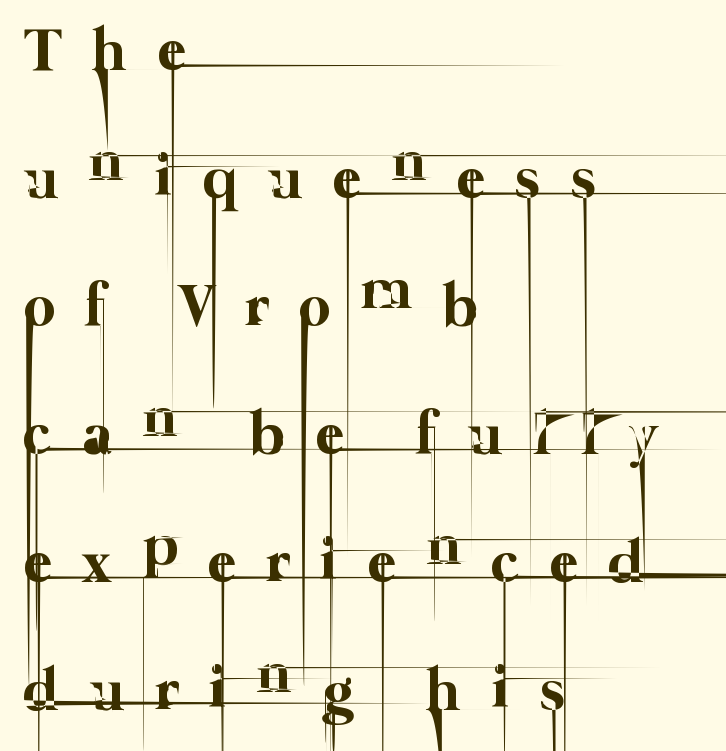
The rendering uses a large line-height, opening up the rows. This rendering widens character spacing well past its baseline value. Typeset ragged right — the left edge is the straight one. Rule under the text: the space is simply empty. These lines are rendered in a variable-pitch font.
